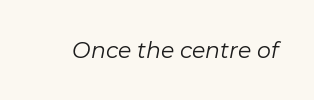
Q: Is the text bold? A: No.
Q: Is the text italic (slanted)? A: Yes, it leans right by about 11 degrees.
Q: Is the text underlined? A: No.
Q: Is the spacing between letters normal or unusually wide? A: Normal.
